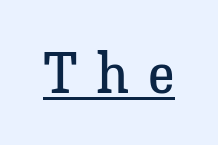
Like a heading marked for emphasis, these lines bear an underscore. Are there feet on the stems? There are — it's a serif. Note the varied advance widths — an 'i' is clearly narrower than an 'm'. A roman cut, with each character standing at attention. Does extra space separate the letters? Yes, quite a lot of it. The cut favours lightness, reaching ordinary text weight at its darkest.
